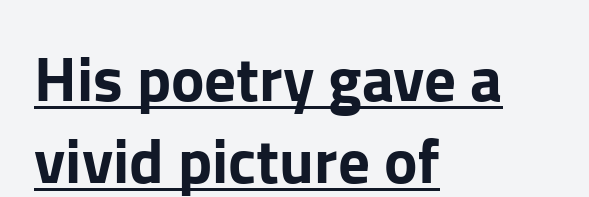
Q: Is the text italic (slanted)? A: No, it is upright.
Q: Is the typeface a serif or a sans-serif typeface? A: Sans-serif.
Q: Is the text underlined? A: Yes.
Q: How is the paragraph aligned? A: Left-aligned.
Q: Is the spacing between letters normal or unusually wide? A: Normal.
Q: Is the spacing between lines tight, normal or loose? A: Normal.
Q: Width (condensed, normal, or wide)? A: Normal.
Q: Stroke contrast? A: Low.
Q: x-height? A: Medium.
Q: Monospaced? A: No.
